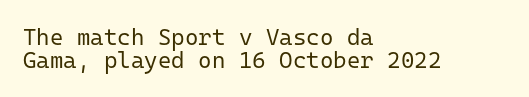
{"italic": "no", "bold": "no", "underline": "no", "align": "left", "line_spacing": "tight", "line_spacing_ratio": 1.0, "letter_spacing": "normal", "letter_spacing_em": 0.0, "glyph_px": 23}
